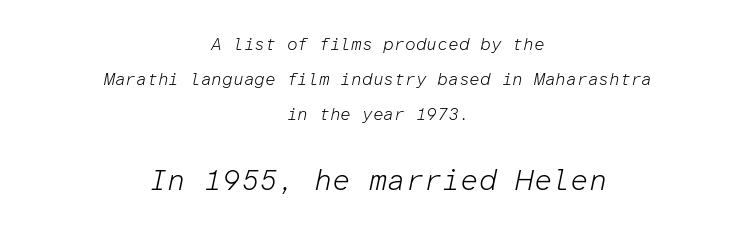
{"italic": "yes", "lean": "right", "slant_degrees": 12, "bold": "no", "weight": "light", "width": "normal", "stroke_contrast": "low", "x_height": "medium", "monospaced": "yes", "underline": "no", "align": "center", "line_spacing": "loose", "line_spacing_ratio": 2.05, "letter_spacing": "normal", "letter_spacing_em": 0.0, "larger_block": "second", "size_ratio": 1.71, "glyph_px": 29}
